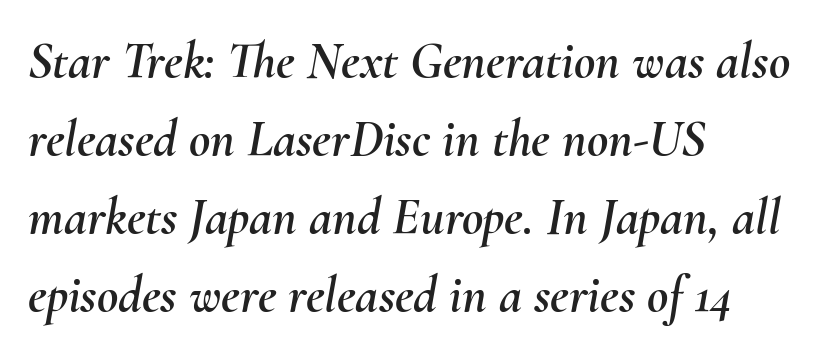
The image shows 52 px text type, italic (leaning right); set left-aligned, normal line spacing (1.5x), normal letter spacing, not underlined; medium stroke contrast and a small x-height.
